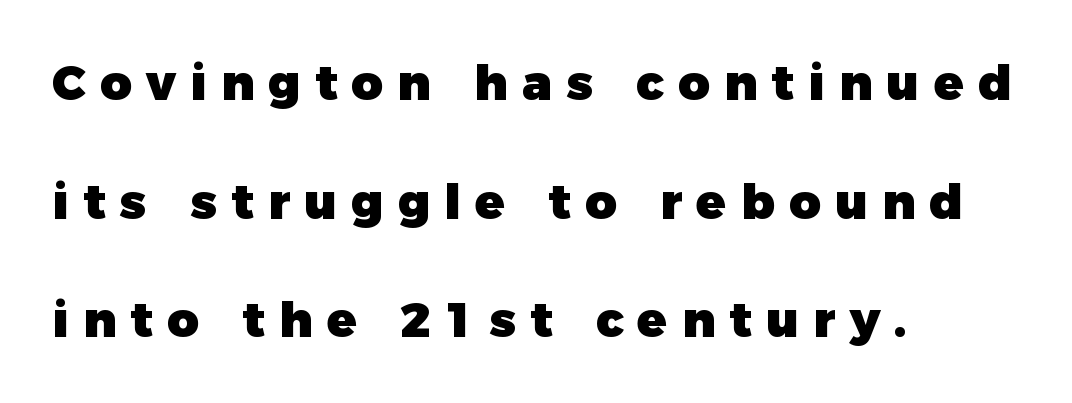
The image shows 49 px heavy sans-serif type, upright; set left-aligned, loose line spacing (2.42x), unusually wide letter spacing (+0.29 em), not underlined; low stroke contrast and a medium x-height.
